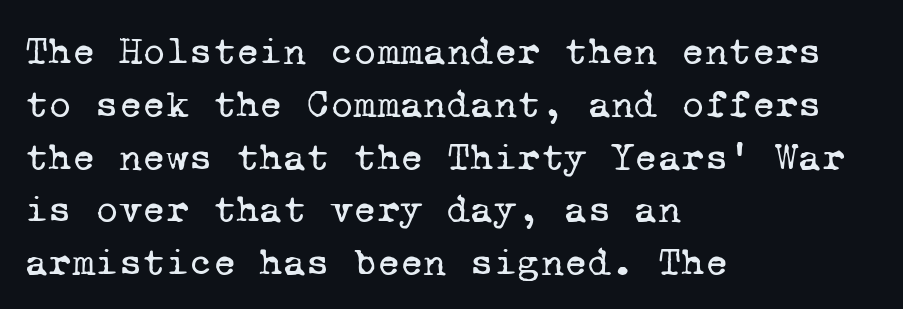
The image shows 40 px regular-weight serif type, monospaced; set left-aligned, normal line spacing (1.32x), normal letter spacing, not underlined; low stroke contrast and a medium x-height.
